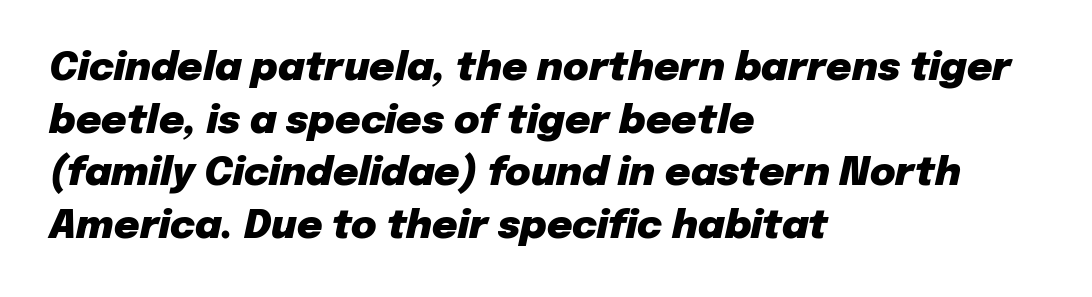
The image shows 39 px heavy type, italic (leaning right); set left-aligned, normal line spacing (1.35x), normal letter spacing, not underlined; low stroke contrast and a medium x-height.
